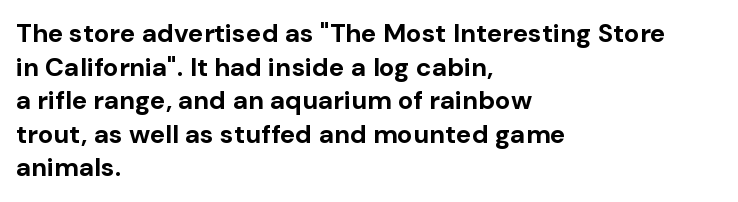
Regarding leading, the lines here are spaced in the standard way. Nothing unusual about the tracking: characters are spaced as the font intends. Clear beneath every line of the passage. The compositor pushed each line to the left boundary. Ascenders rise straight up at ninety degrees. The font is running at its bold setting.
